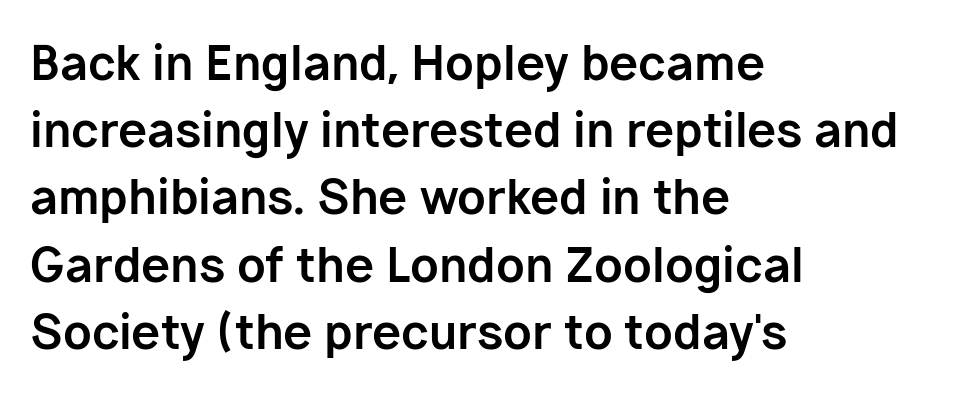
The image shows 47 px bold sans-serif type, upright; set left-aligned, normal line spacing (1.43x), normal letter spacing, not underlined; low stroke contrast and a medium x-height.
